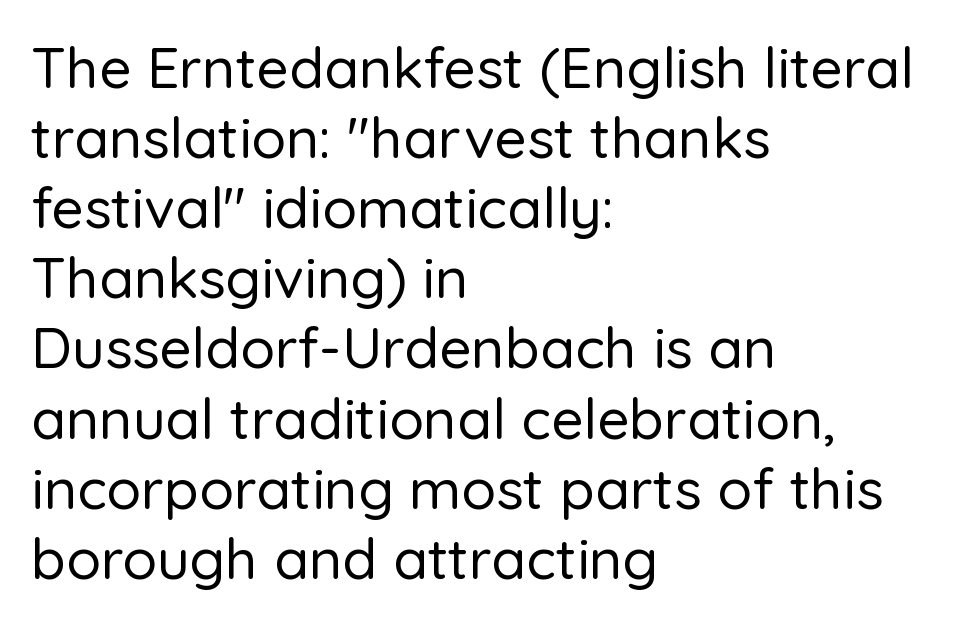
The image shows 57 px sans-serif type, upright; set left-aligned, line spacing 1.23x, normal letter spacing, not underlined; low stroke contrast and a medium x-height.
